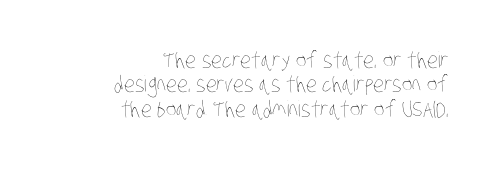
{"bold": "no", "underline": "no", "align": "right", "line_spacing": "tight", "line_spacing_ratio": 1.11, "letter_spacing": "normal", "letter_spacing_em": 0.0, "glyph_px": 22}
